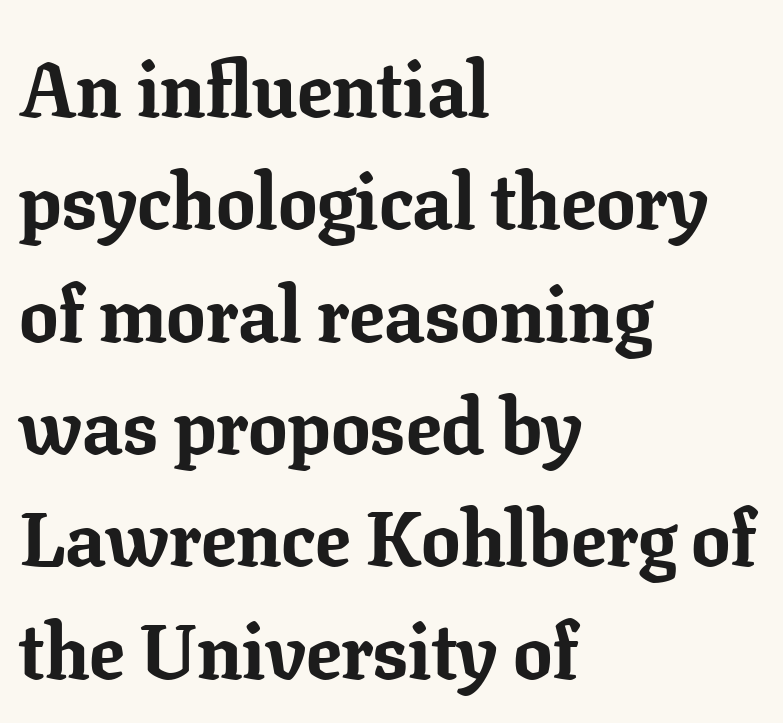
The rendering keeps characters at their native spacing. Every row of glyphs begins at an identical x-position on the left. Does the weight exceed regular? Yes, all the way to bold. Varying glyph widths throughout — classic text-font behaviour. Descender tails drop into unmarked territory. A typesetter would call this leading conventional body-copy spacing.
